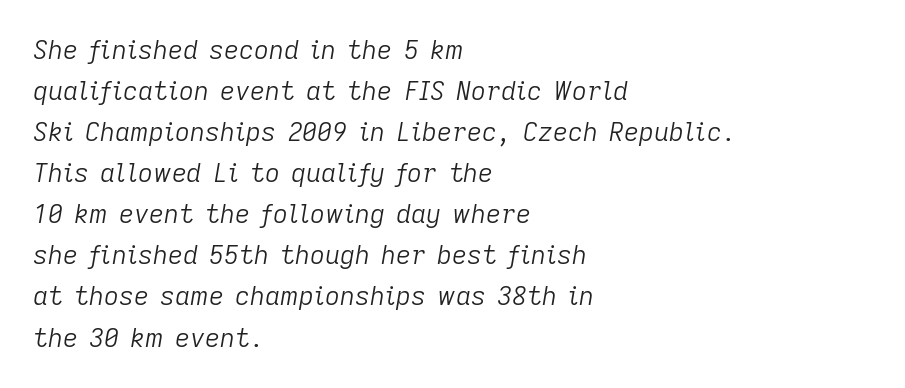
Left-aligned paragraph, ragged on the right. The typography opts for an oblique posture over an upright one. Weight: in the light-to-regular range. Spacing between characters is what you'd get straight out of the box. The gap between lines stays unmarked.
